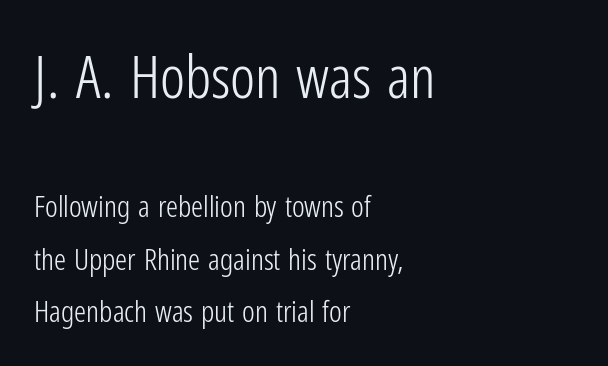
Q: Is the text bold? A: No.
Q: Is the text italic (slanted)? A: No, it is upright.
Q: Is the typeface a serif or a sans-serif typeface? A: Sans-serif.
Q: Is the text underlined? A: No.
Q: How is the paragraph aligned? A: Left-aligned.
Q: Is the spacing between letters normal or unusually wide? A: Normal.
Q: Which block of text is set in a larger size, the first (top) or the second (bottom)? A: The first (top) one.
Q: Width (condensed, normal, or wide)? A: Condensed.
Q: Stroke contrast? A: Low.
Q: x-height? A: Medium.
Q: Monospaced? A: No.
